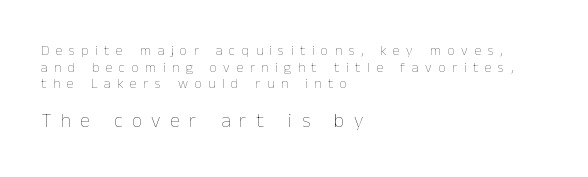
{"italic": "no", "bold": "no", "underline": "no", "align": "left", "line_spacing_ratio": 1.18, "letter_spacing": "wide", "letter_spacing_em": 0.47, "larger_block": "second", "size_ratio": 1.43, "glyph_px": 20}
